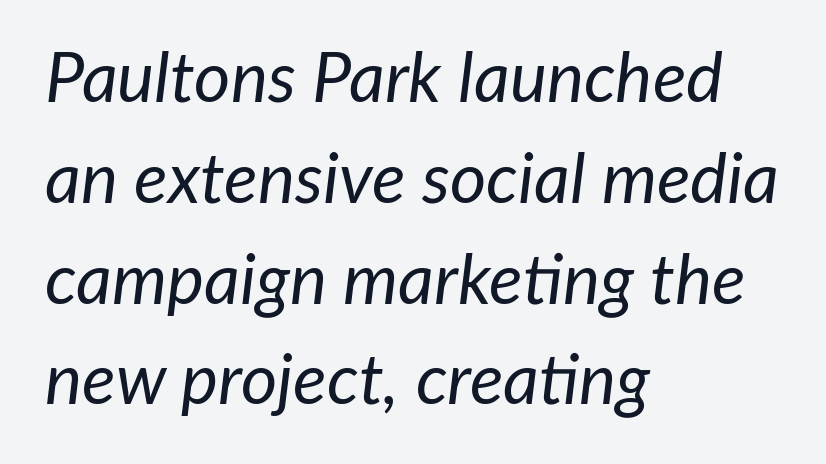
Q: Is the text bold? A: No.
Q: Is the text italic (slanted)? A: Yes, it leans right by about 7 degrees.
Q: Is the text underlined? A: No.
Q: How is the paragraph aligned? A: Left-aligned.
Q: Is the spacing between letters normal or unusually wide? A: Normal.
Q: Is the spacing between lines tight, normal or loose? A: Normal.
Q: Width (condensed, normal, or wide)? A: Normal.
Q: Stroke contrast? A: Low.
Q: x-height? A: Medium.
Q: Monospaced? A: No.
